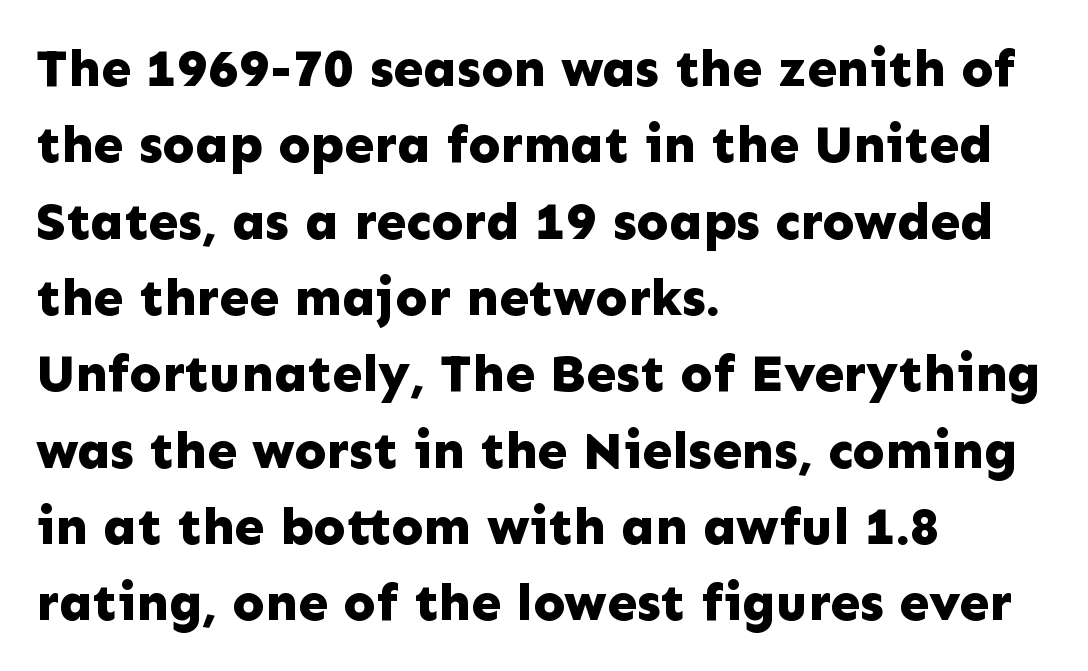
Q: Is the text bold? A: Yes.
Q: Is the text italic (slanted)? A: No, it is upright.
Q: Is the typeface a serif or a sans-serif typeface? A: Sans-serif.
Q: Is the text underlined? A: No.
Q: How is the paragraph aligned? A: Left-aligned.
Q: Is the spacing between letters normal or unusually wide? A: Normal.
Q: Is the spacing between lines tight, normal or loose? A: Normal.
Q: Width (condensed, normal, or wide)? A: Normal.
Q: Stroke contrast? A: Low.
Q: x-height? A: Medium.
Q: Monospaced? A: No.
